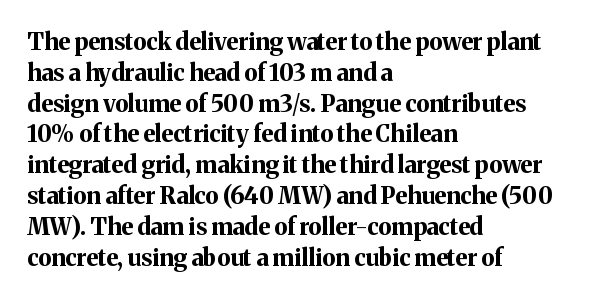
The image shows 23 px bold type, upright; set left-aligned, normal line spacing (1.34x), normal letter spacing, not underlined.
